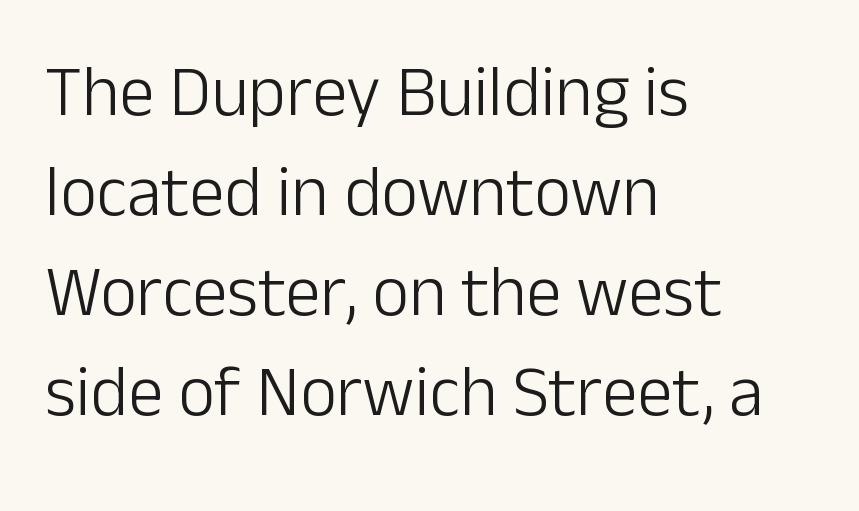
{"serif": "no", "italic": "no", "bold": "no", "weight": "light", "width": "normal", "stroke_contrast": "low", "x_height": "medium", "monospaced": "no", "underline": "no", "align": "left", "line_spacing": "normal", "line_spacing_ratio": 1.41, "letter_spacing": "normal", "letter_spacing_em": 0.0, "glyph_px": 71}
